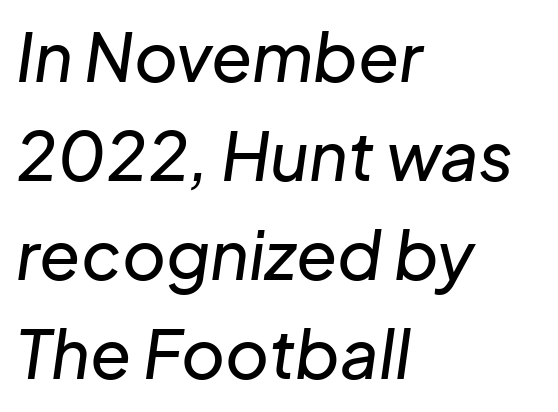
{"italic": "yes", "lean": "right", "slant_degrees": 8, "width": "normal", "stroke_contrast": "low", "x_height": "medium", "monospaced": "no", "underline": "no", "align": "left", "line_spacing": "normal", "line_spacing_ratio": 1.48, "letter_spacing": "normal", "letter_spacing_em": 0.0, "glyph_px": 67}
